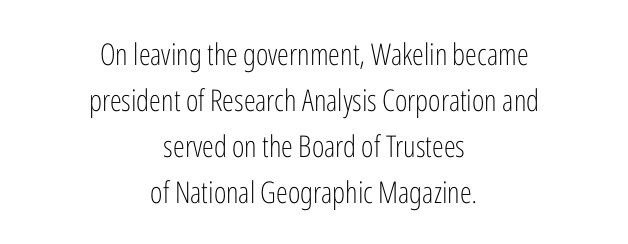
{"serif": "no", "italic": "no", "bold": "no", "weight": "light", "width": "condensed", "stroke_contrast": "low", "x_height": "medium", "monospaced": "no", "underline": "no", "align": "center", "line_spacing": "normal", "line_spacing_ratio": 1.53, "letter_spacing": "normal", "letter_spacing_em": 0.0, "glyph_px": 30}
